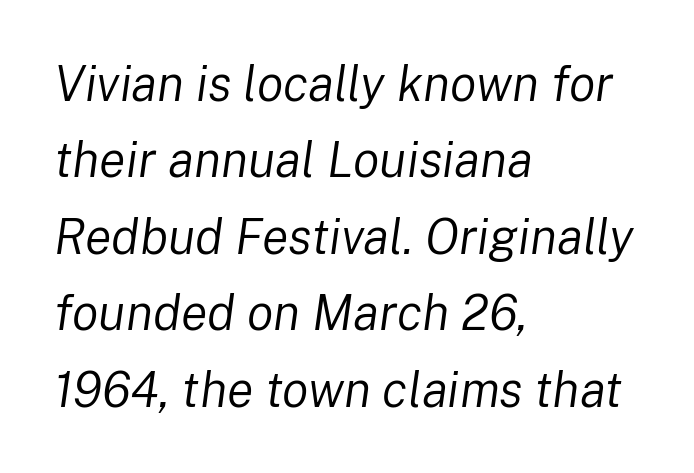
The image shows 49 px regular-weight type, italic (leaning right); set left-aligned, normal line spacing (1.56x), normal letter spacing, not underlined; low stroke contrast and a medium x-height.
